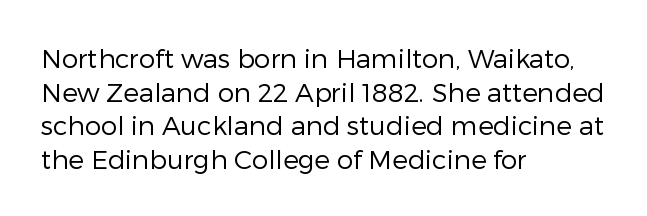
The image shows 26 px text type, upright; set left-aligned, normal line spacing (1.29x), normal letter spacing, not underlined.
